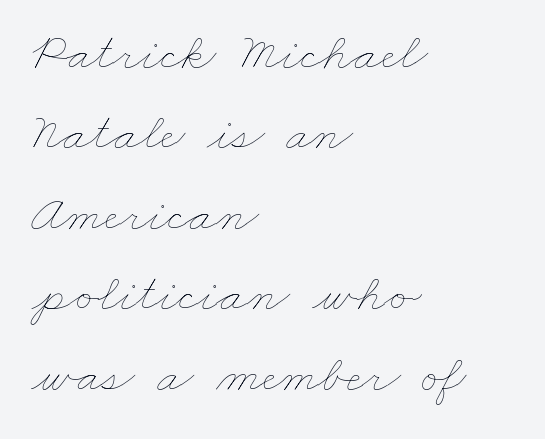
The image shows 54 px thin, wide type; set left-aligned, normal line spacing (1.49x), normal letter spacing, not underlined; low stroke contrast and a small x-height.
